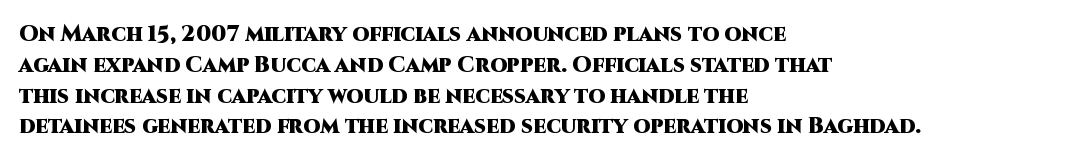
Q: Is the text bold? A: Yes.
Q: Is the text italic (slanted)? A: No, it is upright.
Q: Is the text underlined? A: No.
Q: How is the paragraph aligned? A: Left-aligned.
Q: Is the spacing between letters normal or unusually wide? A: Normal.
Q: Is the spacing between lines tight, normal or loose? A: Normal.
